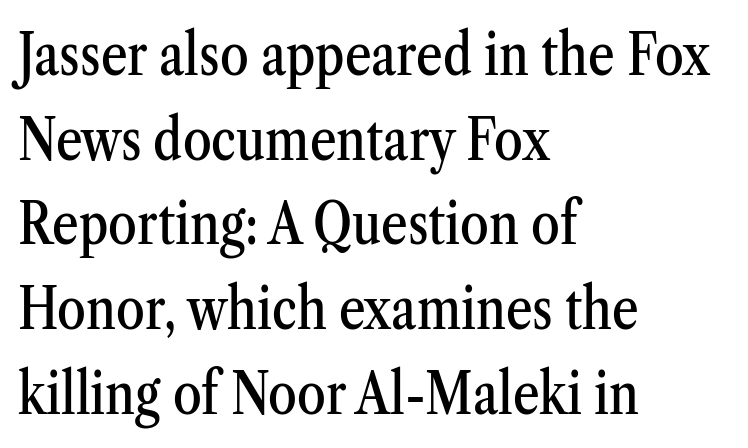
In terms of letterform style, serifs are clearly present. Unmarked baselines from the first word to the last. A typesetter would call this leading conventional body-copy spacing. In terms of letterspacing, this is plain default setting. Do the characters align in a grid? No, the font is proportional. Nope, not italic — everything's standing straight.
